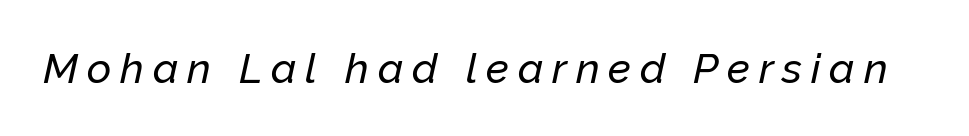
{"italic": "yes", "lean": "right", "slant_degrees": 12, "width": "normal", "stroke_contrast": "low", "x_height": "medium", "monospaced": "no", "underline": "no", "letter_spacing": "wide", "letter_spacing_em": 0.21, "glyph_px": 42}
